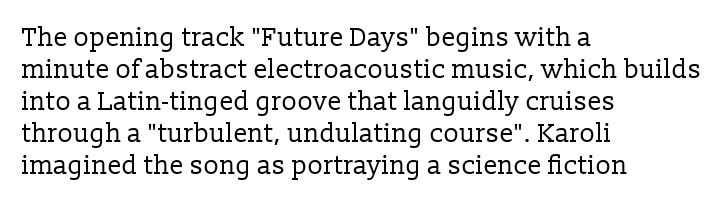
Q: Is the text bold? A: No.
Q: Is the text italic (slanted)? A: No, it is upright.
Q: Is the text underlined? A: No.
Q: How is the paragraph aligned? A: Left-aligned.
Q: Is the spacing between letters normal or unusually wide? A: Normal.
